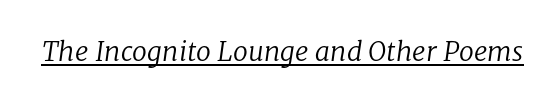
{"italic": "yes", "lean": "right", "slant_degrees": 8, "bold": "no", "underline": "yes", "letter_spacing": "normal", "letter_spacing_em": 0.0, "glyph_px": 27}
